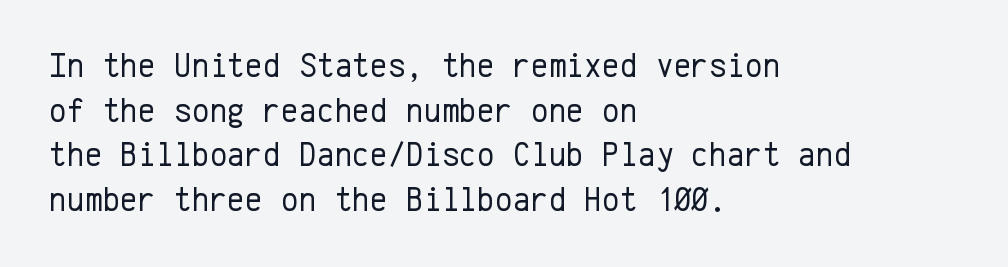
Spacing verdict: monospaced, one width for all characters. Stroke terminals: plain, sans-serif. Any mark beneath the type? The region is blank. It's the straight-up-and-down kind of type.
